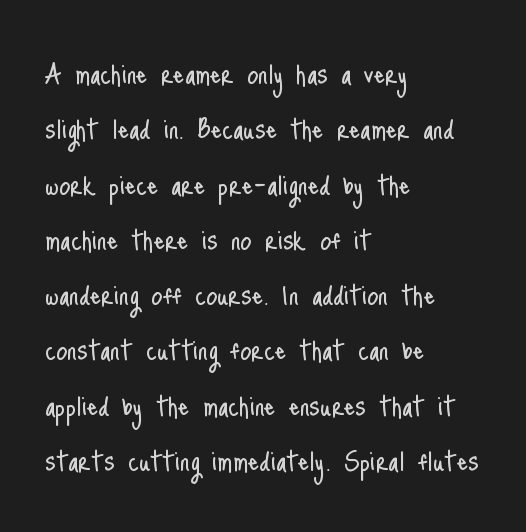
The image shows 35 px light, condensed sans-serif type, upright; set left-aligned, normal line spacing (1.58x), normal letter spacing, not underlined; low stroke contrast and a small x-height.
